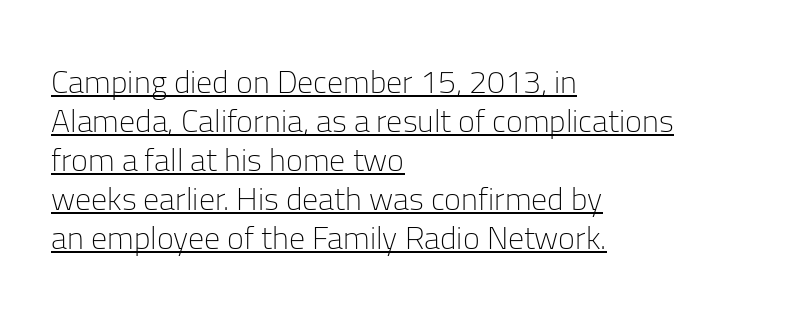
The image shows 32 px light sans-serif type, upright; set left-aligned, line spacing 1.22x, normal letter spacing, underlined; low stroke contrast and a medium x-height.
